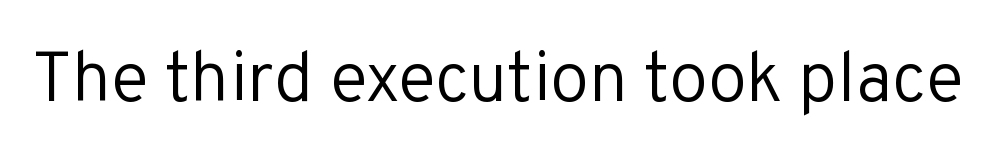
{"serif": "no", "italic": "no", "bold": "no", "weight": "regular", "width": "normal", "stroke_contrast": "low", "x_height": "medium", "monospaced": "no", "underline": "no", "letter_spacing": "normal", "letter_spacing_em": 0.0, "glyph_px": 70}
